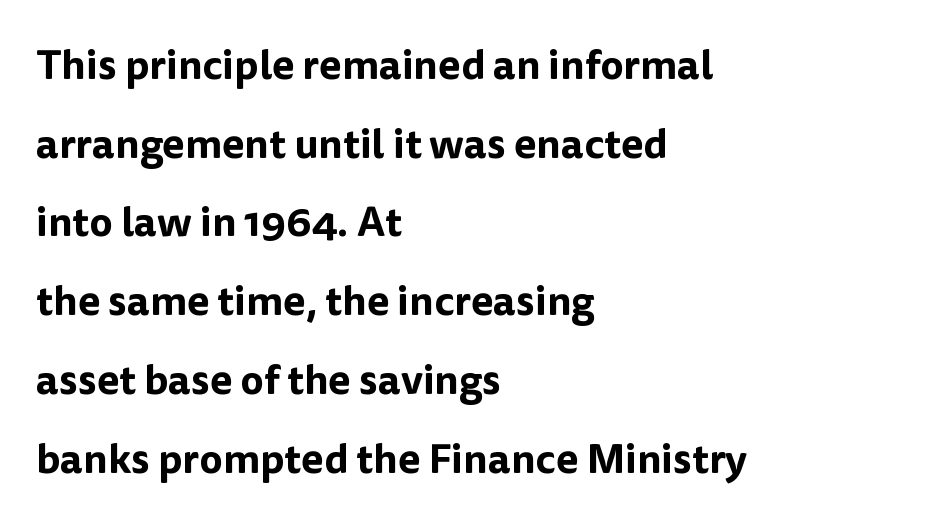
Q: Is the text italic (slanted)? A: No, it is upright.
Q: Is the typeface a serif or a sans-serif typeface? A: Sans-serif.
Q: Is the text underlined? A: No.
Q: How is the paragraph aligned? A: Left-aligned.
Q: Is the spacing between letters normal or unusually wide? A: Normal.
Q: Is the spacing between lines tight, normal or loose? A: Loose.
Q: Width (condensed, normal, or wide)? A: Normal.
Q: Stroke contrast? A: Low.
Q: x-height? A: Medium.
Q: Monospaced? A: No.
